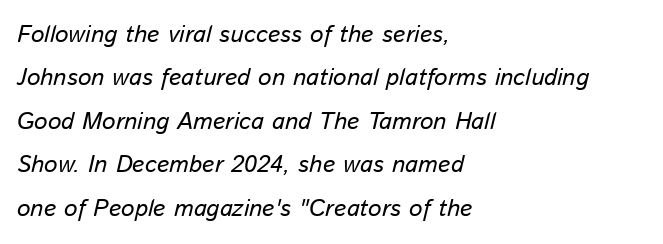
{"italic": "yes", "lean": "right", "slant_degrees": 13, "underline": "no", "align": "left", "line_spacing_ratio": 1.81, "letter_spacing": "normal", "letter_spacing_em": 0.0, "glyph_px": 24}
